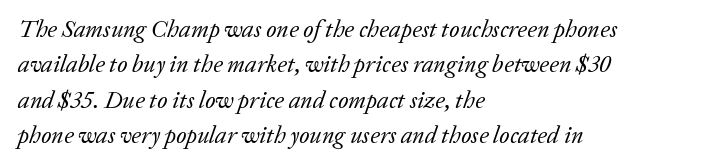
How would I describe the line gaps? Plain and ordinary. This sample is left-justified, so line endings fall wherever the words run out. The font is comparable to plain body text, perhaps lighter. The specimen reads as italic at a glance. Default kerning and tracking; the words read as compact shapes.
